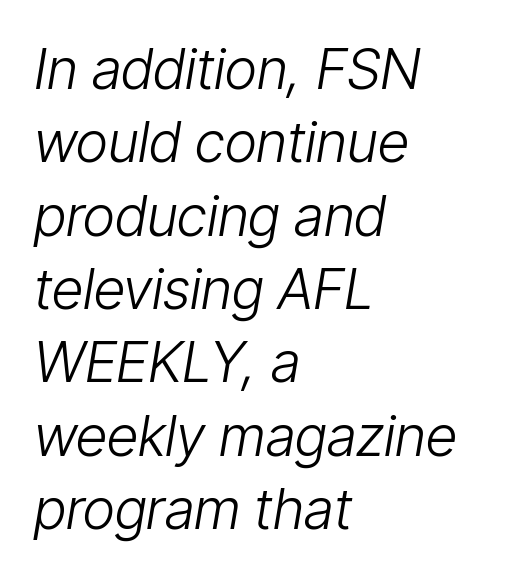
Descender tails drop into unmarked territory. The weight tops out at a normal text grade. In CSS terms this would be text-align: left. Default kerning and tracking; the words read as compact shapes. In terms of leading, this rendering sits right in the middle. Do the characters align in a grid? No, the font is proportional.
